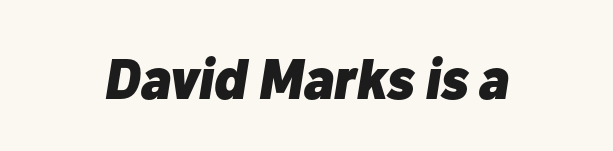
{"italic": "yes", "lean": "right", "slant_degrees": 10, "bold": "yes", "weight": "heavy", "width": "normal", "stroke_contrast": "low", "x_height": "medium", "monospaced": "no", "underline": "no", "letter_spacing": "normal", "letter_spacing_em": 0.0, "glyph_px": 57}
